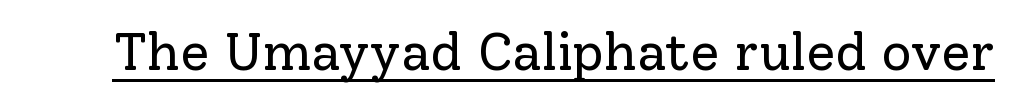
The image shows 53 px regular-weight serif type, upright; set normal letter spacing, underlined; low stroke contrast and a medium x-height.
